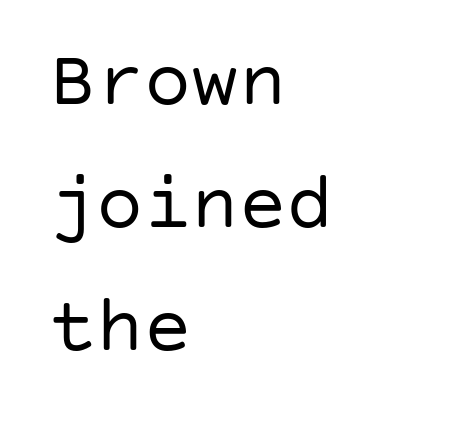
The image shows 79 px regular-weight sans-serif type, upright; set left-aligned, normal line spacing (1.56x), normal letter spacing, not underlined; low stroke contrast and a large x-height.
